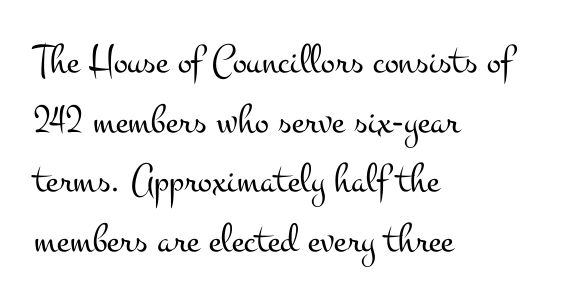
Q: Is the text bold? A: No.
Q: Is the text italic (slanted)? A: Yes.
Q: Is the text underlined? A: No.
Q: How is the paragraph aligned? A: Left-aligned.
Q: Is the spacing between letters normal or unusually wide? A: Normal.
Q: Is the spacing between lines tight, normal or loose? A: Normal.
Q: Width (condensed, normal, or wide)? A: Wide.
Q: Stroke contrast? A: Medium.
Q: x-height? A: Small.
Q: Monospaced? A: No.
